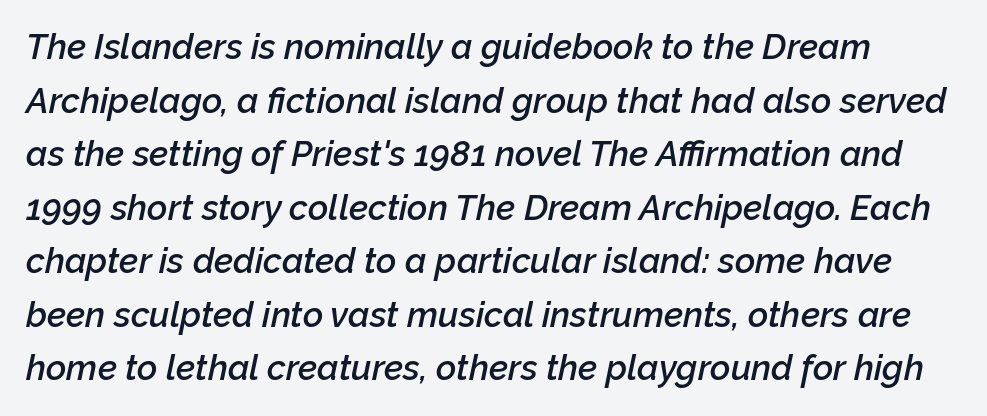
The image shows 35 px semibold type, italic (leaning right); set normal line spacing (1.53x), normal letter spacing, not underlined; low stroke contrast and a medium x-height.
